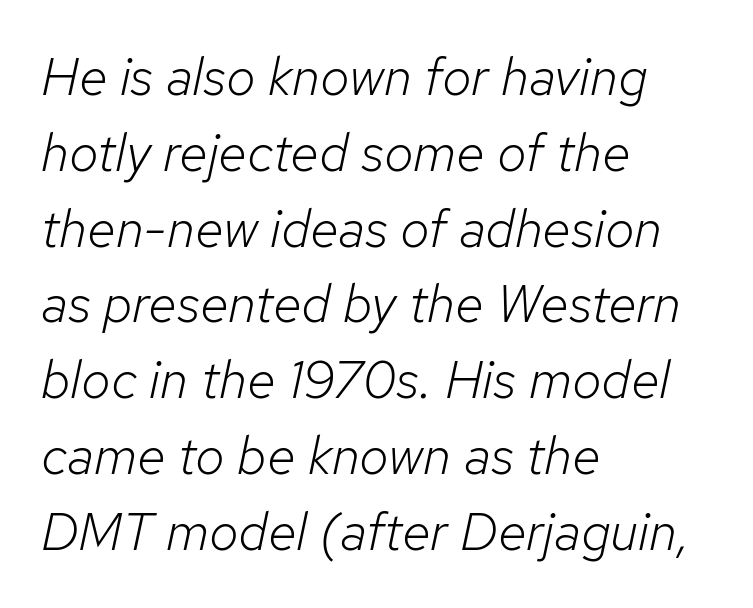
{"italic": "yes", "lean": "right", "slant_degrees": 12, "bold": "no", "weight": "light", "width": "normal", "stroke_contrast": "low", "x_height": "medium", "monospaced": "no", "underline": "no", "align": "left", "line_spacing": "normal", "line_spacing_ratio": 1.43, "letter_spacing": "normal", "letter_spacing_em": 0.0, "glyph_px": 53}
